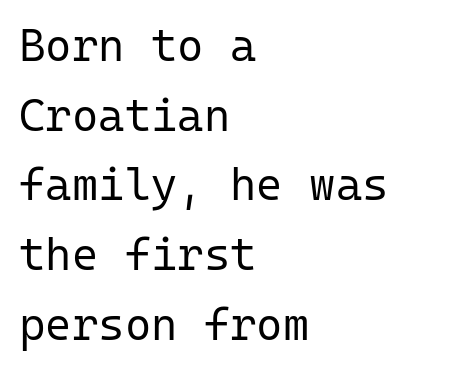
{"serif": "no", "italic": "no", "bold": "no", "weight": "regular", "width": "normal", "stroke_contrast": "low", "x_height": "medium", "monospaced": "yes", "underline": "no", "align": "left", "line_spacing": "normal", "line_spacing_ratio": 1.55, "letter_spacing": "normal", "letter_spacing_em": 0.0, "glyph_px": 45}
